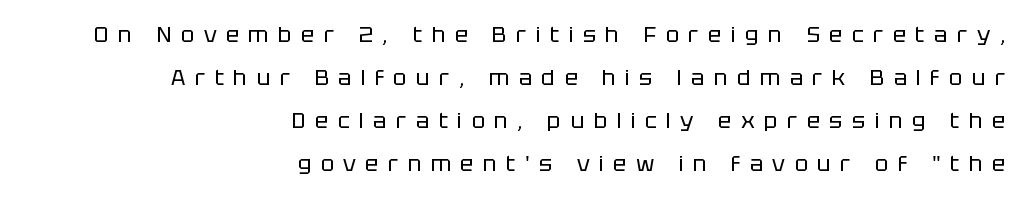
Q: Is the text bold? A: No.
Q: Is the text italic (slanted)? A: No, it is upright.
Q: Is the text underlined? A: No.
Q: How is the paragraph aligned? A: Right-aligned.
Q: Is the spacing between letters normal or unusually wide? A: Unusually wide.
Q: Is the spacing between lines tight, normal or loose? A: Loose.
